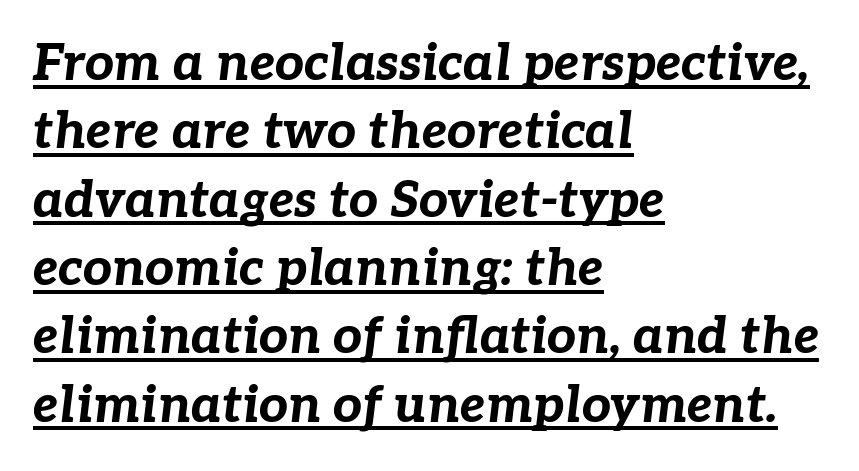
Q: Is the text bold? A: Yes.
Q: Is the text italic (slanted)? A: Yes, it leans right by about 7 degrees.
Q: Is the text underlined? A: Yes.
Q: How is the paragraph aligned? A: Left-aligned.
Q: Is the spacing between letters normal or unusually wide? A: Normal.
Q: Is the spacing between lines tight, normal or loose? A: Normal.
Q: Width (condensed, normal, or wide)? A: Normal.
Q: Stroke contrast? A: Low.
Q: x-height? A: Medium.
Q: Monospaced? A: No.
